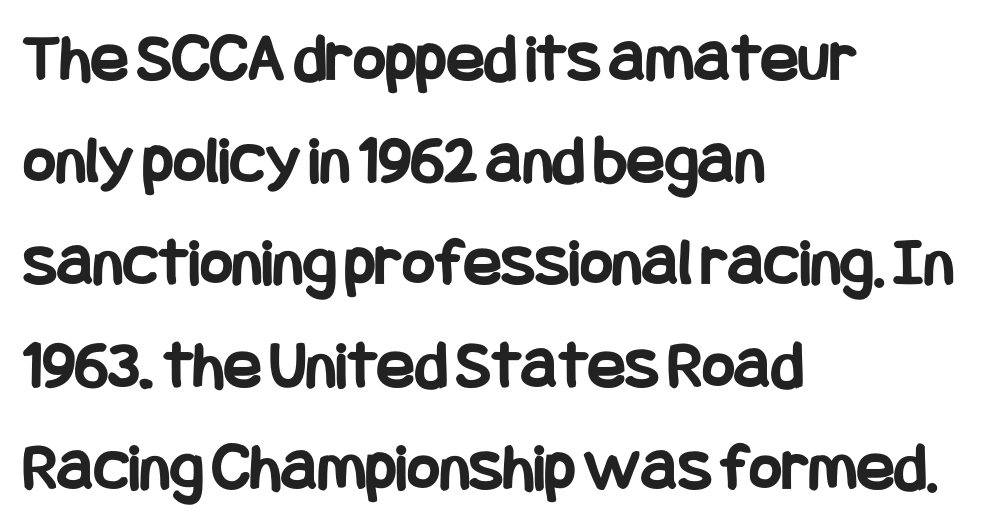
Q: Is the text bold? A: Yes.
Q: Is the text italic (slanted)? A: No, it is upright.
Q: Is the typeface a serif or a sans-serif typeface? A: Sans-serif.
Q: Is the text underlined? A: No.
Q: How is the paragraph aligned? A: Left-aligned.
Q: Is the spacing between letters normal or unusually wide? A: Normal.
Q: Is the spacing between lines tight, normal or loose? A: Normal.
Q: Width (condensed, normal, or wide)? A: Condensed.
Q: Stroke contrast? A: Low.
Q: x-height? A: Large.
